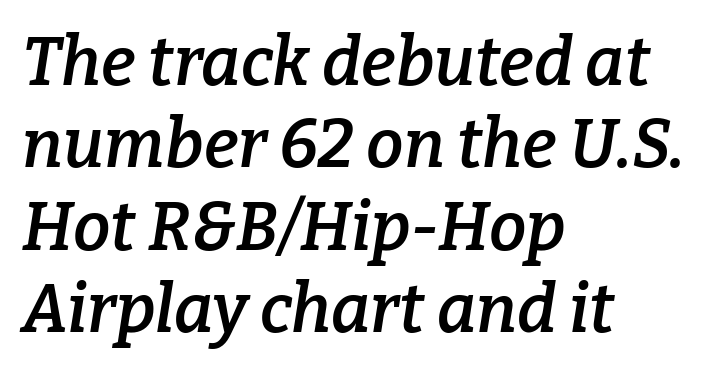
Q: Is the text bold? A: Semi-bold.
Q: Is the text italic (slanted)? A: Yes, it leans right by about 9 degrees.
Q: Is the typeface a serif or a sans-serif typeface? A: Serif.
Q: Is the text underlined? A: No.
Q: How is the paragraph aligned? A: Left-aligned.
Q: Is the spacing between letters normal or unusually wide? A: Normal.
Q: Width (condensed, normal, or wide)? A: Normal.
Q: Stroke contrast? A: Low.
Q: x-height? A: Medium.
Q: Monospaced? A: No.
